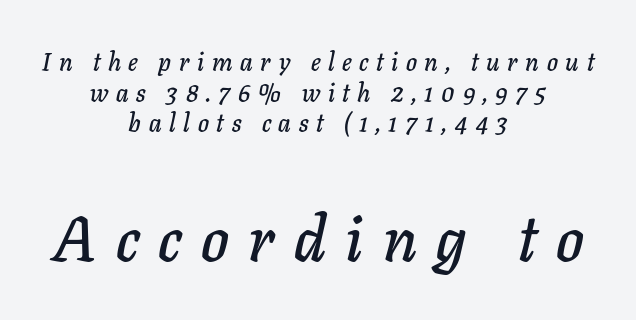
Is this a fixed-width face? No — the glyphs have proportional, varying widths. Top chunk: small. Bottom chunk: large. The zone under the glyphs is completely vacant. Does extra space separate the letters? Yes, quite a lot of it. The font's italic variant was chosen for this text.
